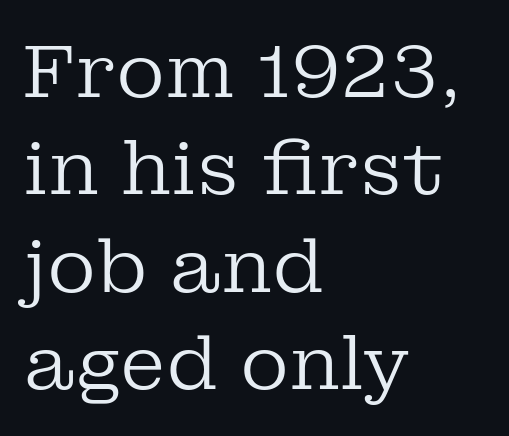
Underline: absent. Varying glyph widths throughout — classic text-font behaviour. The lines sit at an ordinary, default distance from one another. The letters stand straight up with perfectly vertical stems.
